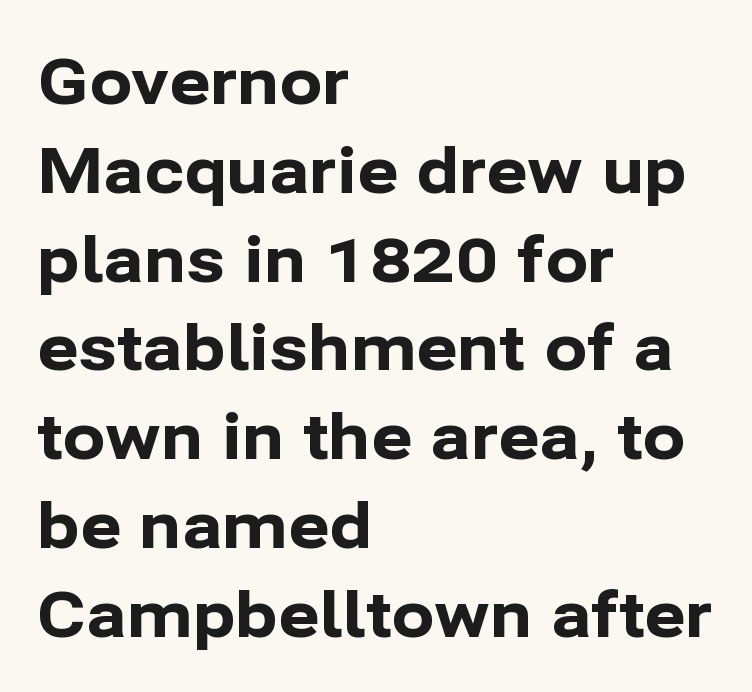
Q: Is the text bold? A: Yes.
Q: Is the text italic (slanted)? A: No, it is upright.
Q: Is the typeface a serif or a sans-serif typeface? A: Sans-serif.
Q: Is the text underlined? A: No.
Q: How is the paragraph aligned? A: Left-aligned.
Q: Is the spacing between letters normal or unusually wide? A: Normal.
Q: Is the spacing between lines tight, normal or loose? A: Normal.
Q: Width (condensed, normal, or wide)? A: Normal.
Q: Stroke contrast? A: Low.
Q: x-height? A: Medium.
Q: Monospaced? A: No.
